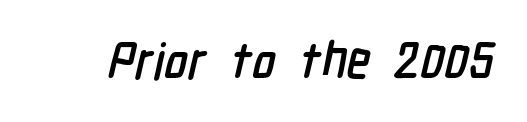
Q: Is the typeface a serif or a sans-serif typeface? A: Sans-serif.
Q: Is the text underlined? A: No.
Q: Is the spacing between letters normal or unusually wide? A: Normal.
Q: Width (condensed, normal, or wide)? A: Condensed.
Q: Stroke contrast? A: Low.
Q: x-height? A: Medium.
Q: Monospaced? A: No.
